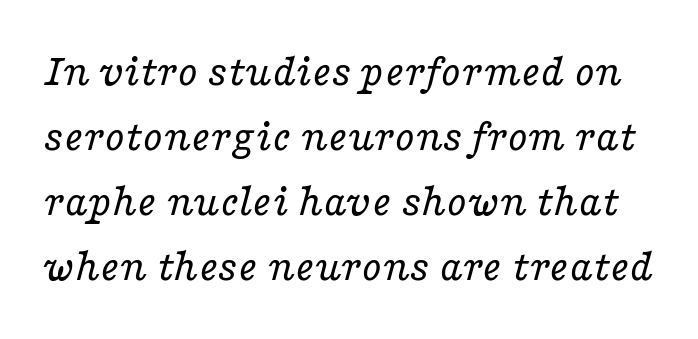
These lines were composed using italics. The passage shown has conventional tracking throughout. In terms of letterform style, serifs are clearly present. Here the designer chose a conventional face with non-uniform glyph widths.
